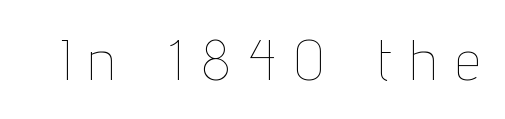
Q: Is the text bold? A: No.
Q: Is the text italic (slanted)? A: No, it is upright.
Q: Is the text underlined? A: No.
Q: Is the spacing between letters normal or unusually wide? A: Unusually wide.
Q: Width (condensed, normal, or wide)? A: Condensed.
Q: Stroke contrast? A: Low.
Q: x-height? A: Medium.
Q: Monospaced? A: No.
